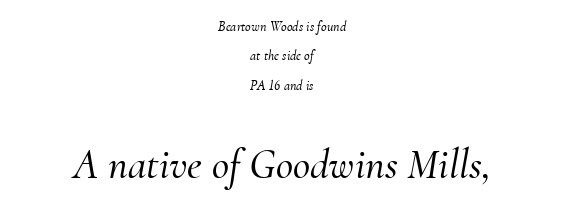
Q: Is the text italic (slanted)? A: Yes, it leans right by about 10 degrees.
Q: Is the typeface a serif or a sans-serif typeface? A: Serif.
Q: Is the text underlined? A: No.
Q: How is the paragraph aligned? A: Centered.
Q: Is the spacing between letters normal or unusually wide? A: Normal.
Q: Is the spacing between lines tight, normal or loose? A: Loose.
Q: Which block of text is set in a larger size, the first (top) or the second (bottom)? A: The second (bottom) one.
Q: Width (condensed, normal, or wide)? A: Normal.
Q: Stroke contrast? A: Medium.
Q: x-height? A: Small.
Q: Monospaced? A: No.
